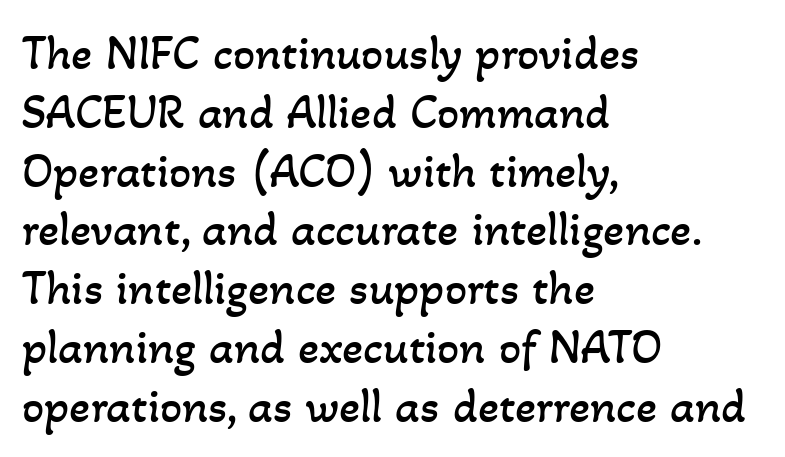
The strip under each line holds only bare page. The compositor pushed each line to the left boundary. Stroke mass is kept to a normal reading level or below. Do the characters align in a grid? No, the font is proportional. Each word holds together tightly as a unit, with standard inter-letter gaps.
